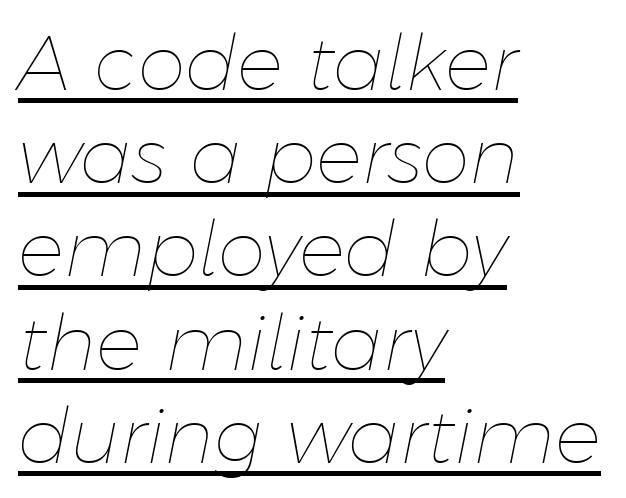
Q: Is the text bold? A: No.
Q: Is the text italic (slanted)? A: Yes, it leans right by about 11 degrees.
Q: Is the text underlined? A: Yes.
Q: How is the paragraph aligned? A: Left-aligned.
Q: Is the spacing between letters normal or unusually wide? A: Normal.
Q: Width (condensed, normal, or wide)? A: Normal.
Q: Stroke contrast? A: Low.
Q: x-height? A: Medium.
Q: Monospaced? A: No.
